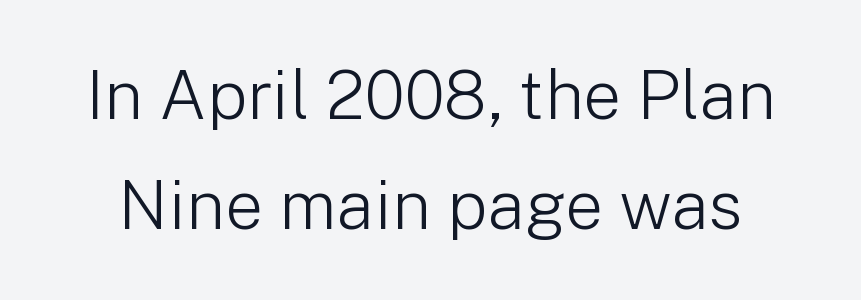
Q: Is the text bold? A: No.
Q: Is the text italic (slanted)? A: No, it is upright.
Q: Is the typeface a serif or a sans-serif typeface? A: Sans-serif.
Q: Is the text underlined? A: No.
Q: Is the spacing between letters normal or unusually wide? A: Normal.
Q: Is the spacing between lines tight, normal or loose? A: Normal.
Q: Width (condensed, normal, or wide)? A: Normal.
Q: Stroke contrast? A: Low.
Q: x-height? A: Medium.
Q: Monospaced? A: No.
